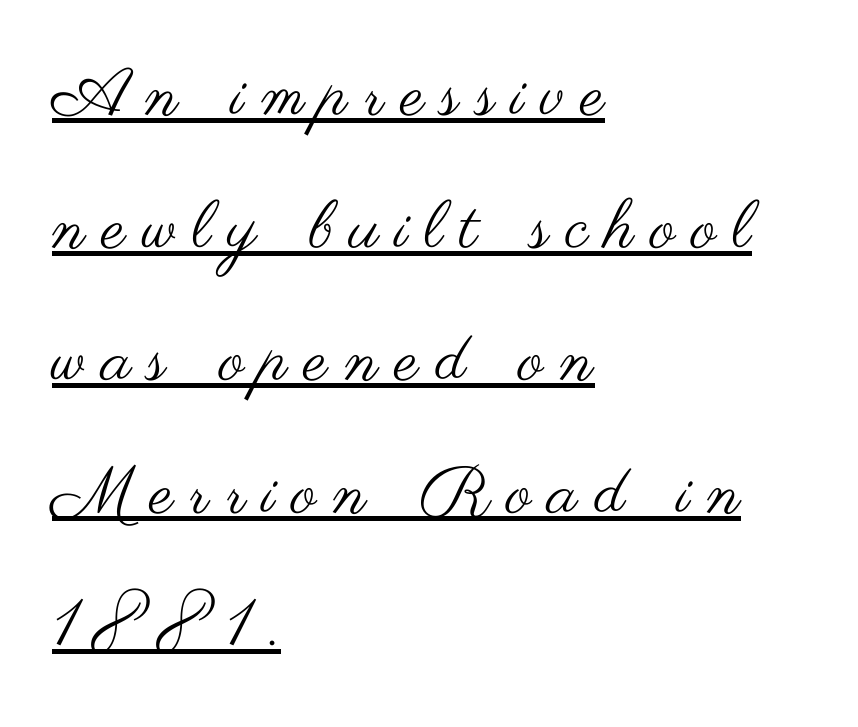
{"serif": "no", "bold": "no", "weight": "regular", "width": "wide", "stroke_contrast": "medium", "x_height": "small", "monospaced": "no", "underline": "yes", "align": "left", "line_spacing": "loose", "line_spacing_ratio": 1.98, "letter_spacing": "wide", "letter_spacing_em": 0.25, "glyph_px": 67}
